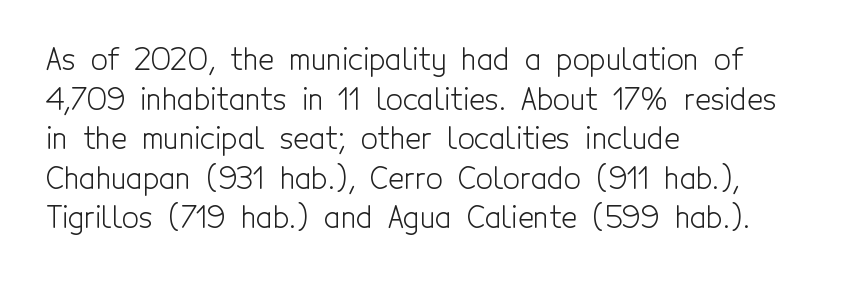
{"serif": "no", "italic": "no", "bold": "no", "weight": "light", "width": "condensed", "x_height": "medium", "monospaced": "no", "underline": "no", "align": "left", "line_spacing": "normal", "line_spacing_ratio": 1.32, "letter_spacing": "normal", "letter_spacing_em": 0.0, "glyph_px": 30}
